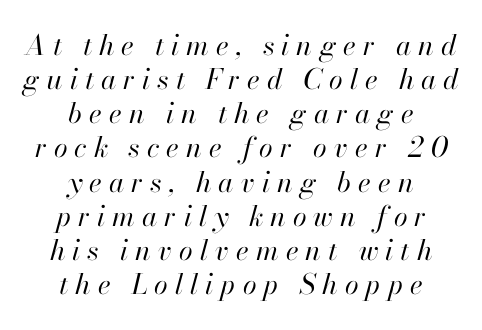
The paragraph has two soft edges and a firm central axis. The face used here is proportionally spaced, like ordinary book or web type. It's the slanting kind of type. This rendering features lettering with no underline.
